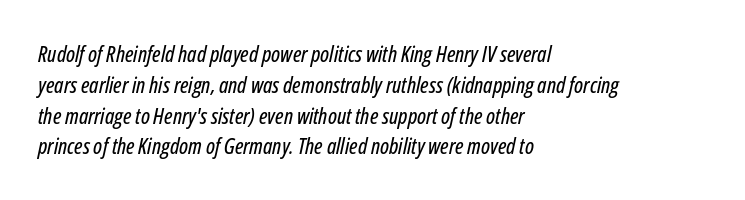
Q: Is the text italic (slanted)? A: Yes, it leans right by about 12 degrees.
Q: Is the text underlined? A: No.
Q: How is the paragraph aligned? A: Left-aligned.
Q: Is the spacing between letters normal or unusually wide? A: Normal.
Q: Is the spacing between lines tight, normal or loose? A: Normal.
